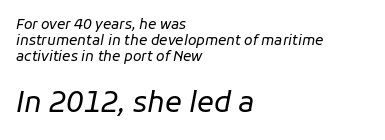
The following chunk of copy outweighs the initial chunk in type size. Proportional: the letters do not fall into vertical columns. Is the letter spacing exaggerated? No — it looks like the ordinary default. The specimen reads as italic at a glance.
